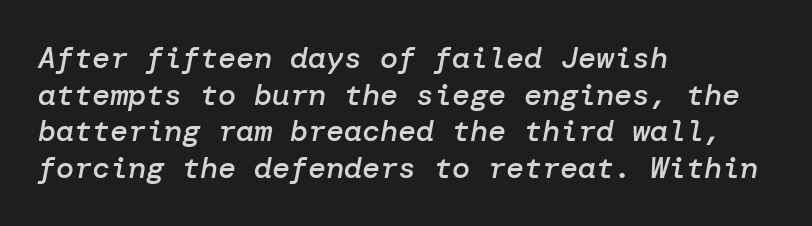
{"italic": "yes", "lean": "right", "slant_degrees": 10, "bold": "semi", "weight": "semibold", "width": "normal", "stroke_contrast": "low", "x_height": "medium", "underline": "no", "align": "left", "line_spacing_ratio": 1.22, "letter_spacing": "normal", "letter_spacing_em": 0.0, "glyph_px": 30}
